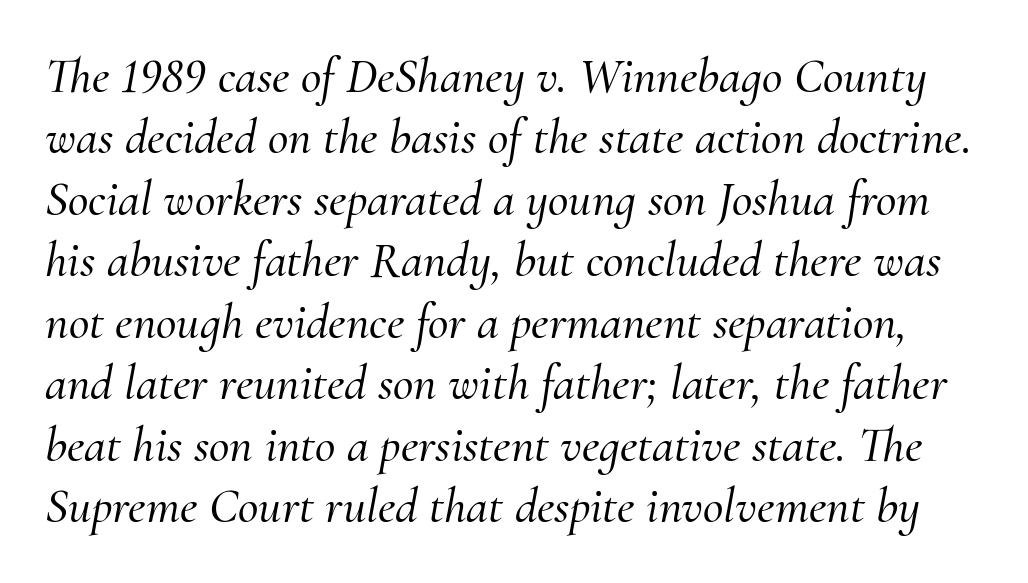
{"serif": "yes", "italic": "yes", "lean": "right", "slant_degrees": 10, "width": "normal", "stroke_contrast": "medium", "x_height": "small", "monospaced": "no", "underline": "no", "line_spacing_ratio": 1.23, "letter_spacing": "normal", "letter_spacing_em": 0.0, "glyph_px": 50}
